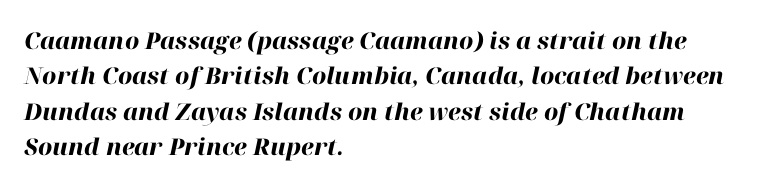
{"italic": "yes", "lean": "right", "slant_degrees": 12, "bold": "yes", "underline": "no", "align": "left", "line_spacing": "normal", "line_spacing_ratio": 1.54, "letter_spacing": "normal", "letter_spacing_em": 0.0, "glyph_px": 23}
